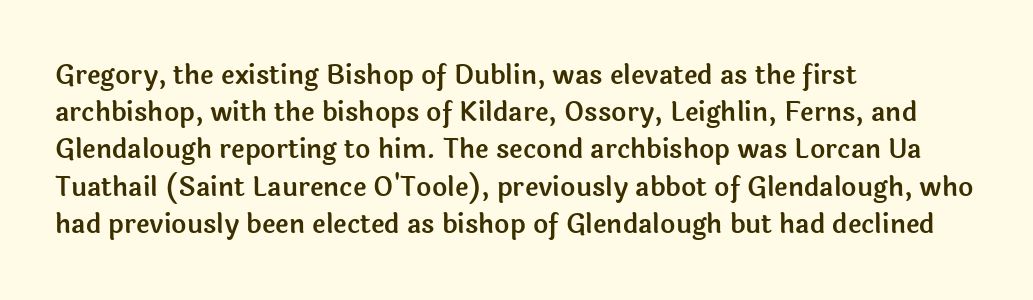
Q: Is the text italic (slanted)? A: No, it is upright.
Q: Is the text underlined? A: No.
Q: How is the paragraph aligned? A: Left-aligned.
Q: Is the spacing between letters normal or unusually wide? A: Normal.
Q: Is the spacing between lines tight, normal or loose? A: Normal.
